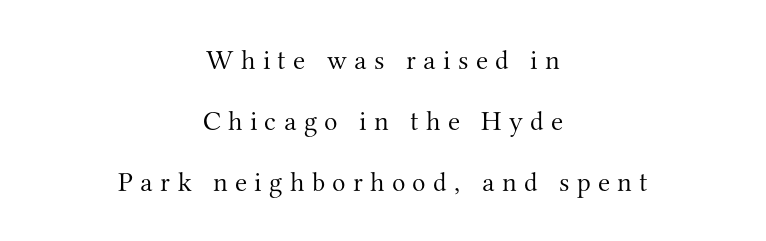
{"serif": "yes", "italic": "no", "bold": "no", "weight": "light", "width": "normal", "stroke_contrast": "medium", "x_height": "small", "monospaced": "no", "underline": "no", "align": "center", "line_spacing": "loose", "line_spacing_ratio": 2.17, "letter_spacing": "wide", "letter_spacing_em": 0.26, "glyph_px": 28}
